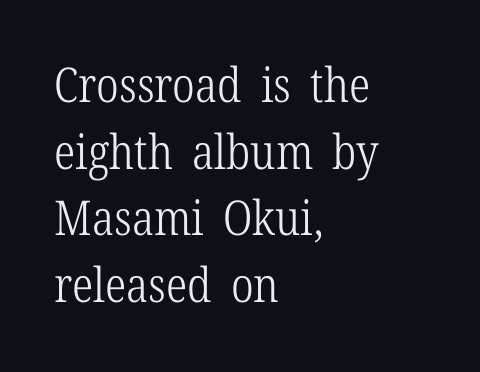
{"serif": "yes", "italic": "no", "bold": "no", "weight": "light", "width": "condensed", "stroke_contrast": "low", "x_height": "medium", "monospaced": "no", "underline": "no", "align": "left", "line_spacing": "normal", "line_spacing_ratio": 1.39, "letter_spacing": "normal", "letter_spacing_em": 0.0, "glyph_px": 48}
